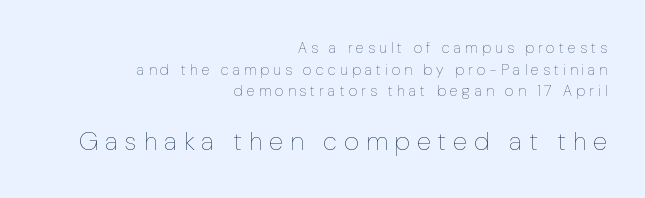
{"italic": "no", "bold": "no", "underline": "no", "align": "right", "line_spacing": "normal", "line_spacing_ratio": 1.45, "letter_spacing": "wide", "letter_spacing_em": 0.27, "larger_block": "second", "size_ratio": 1.73, "glyph_px": 26}
